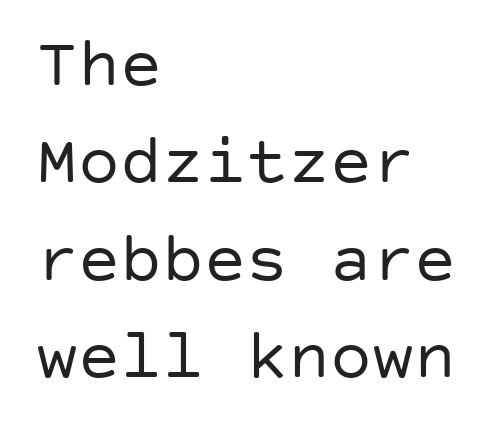
Q: Is the text bold? A: No.
Q: Is the text italic (slanted)? A: No, it is upright.
Q: Is the typeface a serif or a sans-serif typeface? A: Sans-serif.
Q: Is the text underlined? A: No.
Q: How is the paragraph aligned? A: Left-aligned.
Q: Is the spacing between letters normal or unusually wide? A: Normal.
Q: Is the spacing between lines tight, normal or loose? A: Normal.
Q: Width (condensed, normal, or wide)? A: Normal.
Q: Stroke contrast? A: Low.
Q: x-height? A: Large.
